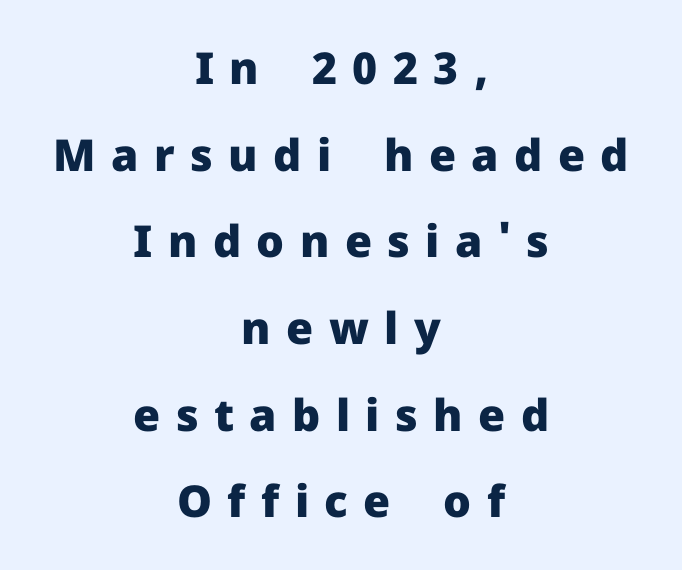
The image shows 44 px heavy sans-serif type, upright; set centered, loose line spacing (1.97x), unusually wide letter spacing (+0.35 em), not underlined; low stroke contrast and a medium x-height.
